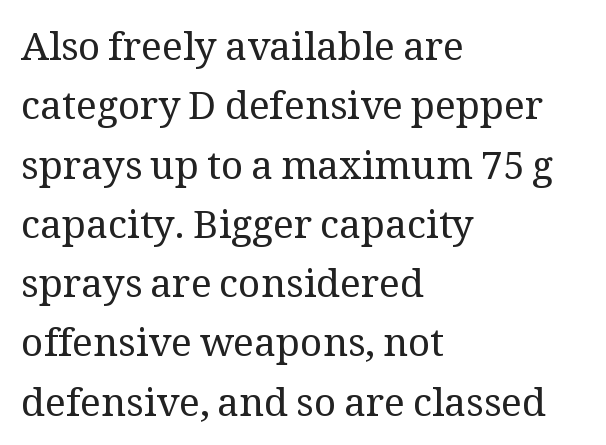
{"serif": "yes", "italic": "no", "bold": "no", "weight": "regular", "width": "normal", "stroke_contrast": "medium", "x_height": "medium", "monospaced": "no", "underline": "no", "align": "left", "line_spacing": "normal", "line_spacing_ratio": 1.52, "letter_spacing": "normal", "letter_spacing_em": 0.0, "glyph_px": 39}
